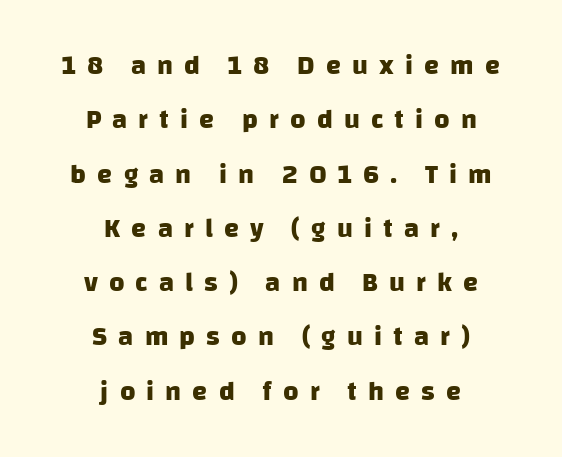
The image shows 27 px bold type; set centered, loose line spacing (2.01x), unusually wide letter spacing (+0.41 em), not underlined.
